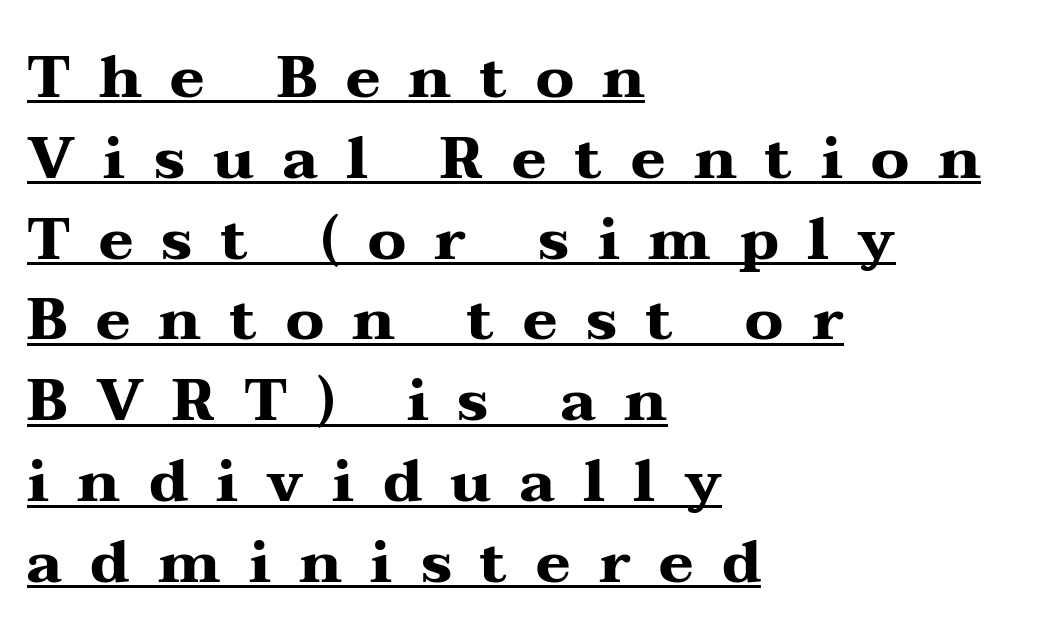
The image shows 59 px heavy, wide serif type, upright; set left-aligned, normal line spacing (1.37x), unusually wide letter spacing (+0.48 em), underlined; medium stroke contrast and a medium x-height.
